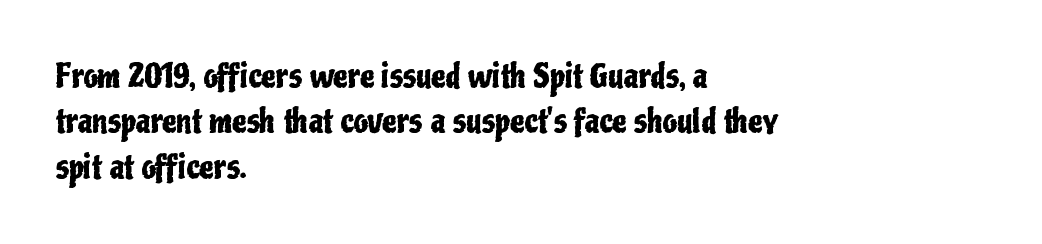
{"serif": "no", "italic": "no", "width": "condensed", "stroke_contrast": "low", "x_height": "medium", "monospaced": "no", "underline": "no", "align": "left", "line_spacing": "normal", "line_spacing_ratio": 1.42, "letter_spacing": "normal", "letter_spacing_em": 0.0, "glyph_px": 32}
